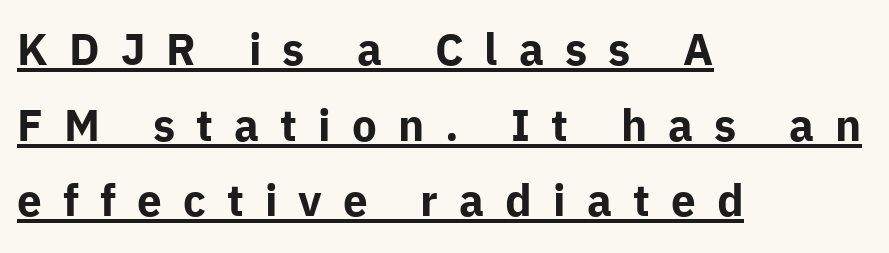
The image shows 44 px bold sans-serif type, upright; set left-aligned, line spacing 1.72x, unusually wide letter spacing (+0.48 em), underlined; low stroke contrast and a medium x-height.
